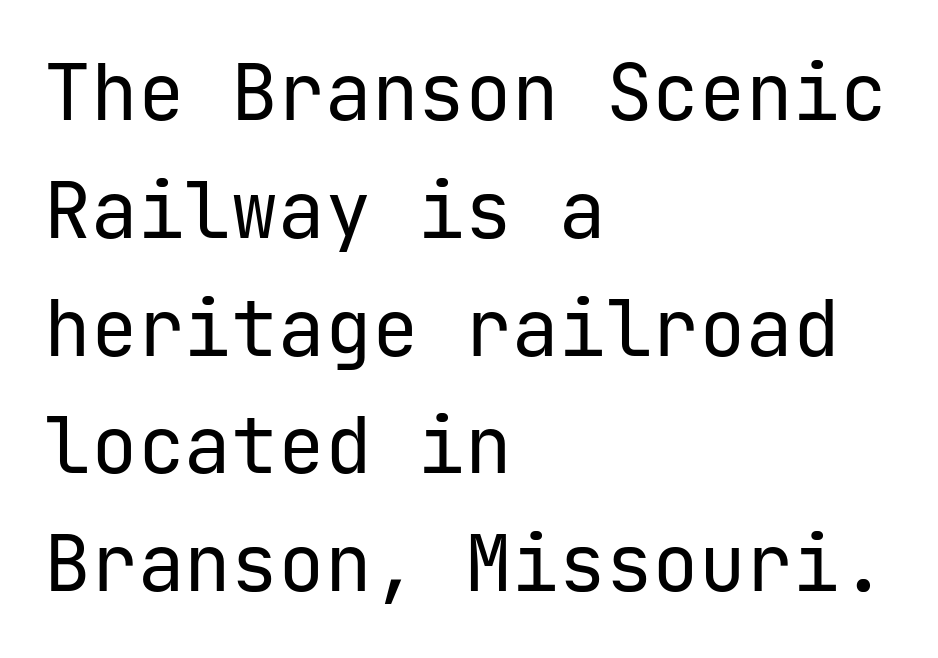
{"serif": "no", "italic": "no", "bold": "no", "weight": "regular", "width": "normal", "stroke_contrast": "low", "x_height": "medium", "monospaced": "yes", "underline": "no", "align": "left", "line_spacing": "normal", "line_spacing_ratio": 1.51, "letter_spacing": "normal", "letter_spacing_em": 0.0, "glyph_px": 78}
